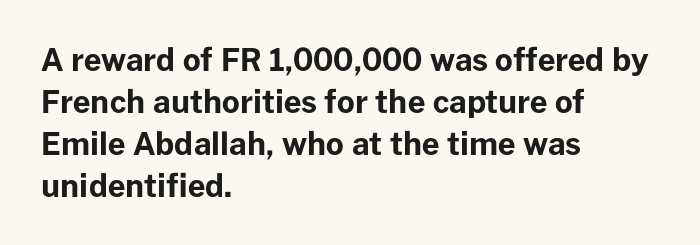
Q: Is the text bold? A: Yes.
Q: Is the text italic (slanted)? A: No, it is upright.
Q: Is the typeface a serif or a sans-serif typeface? A: Sans-serif.
Q: Is the text underlined? A: No.
Q: How is the paragraph aligned? A: Left-aligned.
Q: Is the spacing between letters normal or unusually wide? A: Normal.
Q: Is the spacing between lines tight, normal or loose? A: Normal.
Q: Width (condensed, normal, or wide)? A: Normal.
Q: Stroke contrast? A: Low.
Q: x-height? A: Medium.
Q: Monospaced? A: No.
